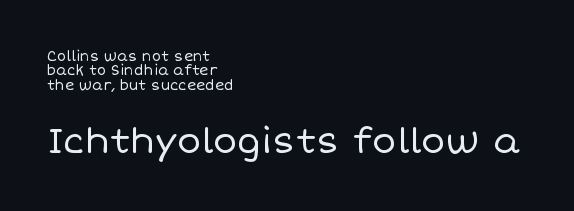
{"italic": "no", "bold": "no", "weight": "regular", "width": "normal", "stroke_contrast": "low", "x_height": "large", "monospaced": "no", "underline": "no", "align": "left", "line_spacing": "tight", "line_spacing_ratio": 1.02, "letter_spacing": "normal", "letter_spacing_em": 0.0, "larger_block": "second", "size_ratio": 2.57, "glyph_px": 36}
